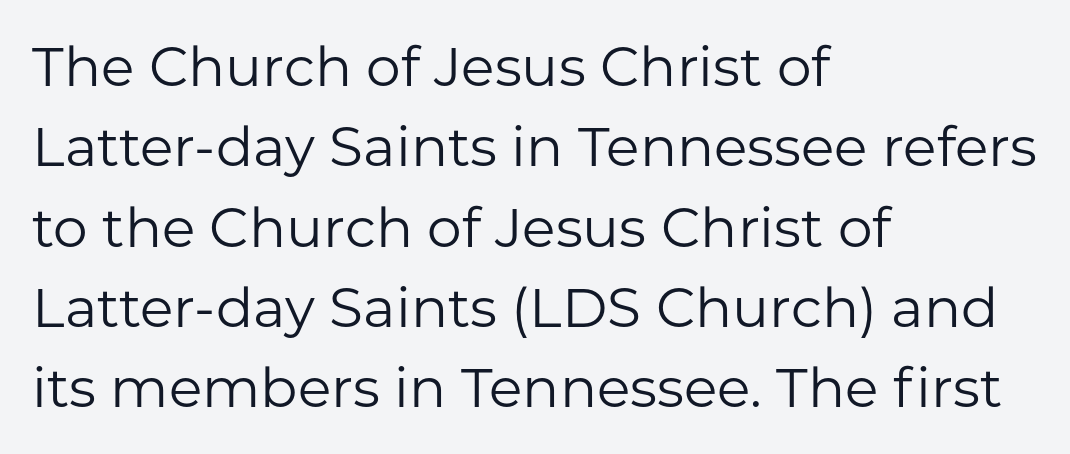
{"serif": "no", "italic": "no", "bold": "no", "weight": "regular", "width": "normal", "stroke_contrast": "low", "x_height": "medium", "monospaced": "no", "underline": "no", "align": "left", "line_spacing": "normal", "line_spacing_ratio": 1.46, "letter_spacing": "normal", "letter_spacing_em": 0.0, "glyph_px": 55}
